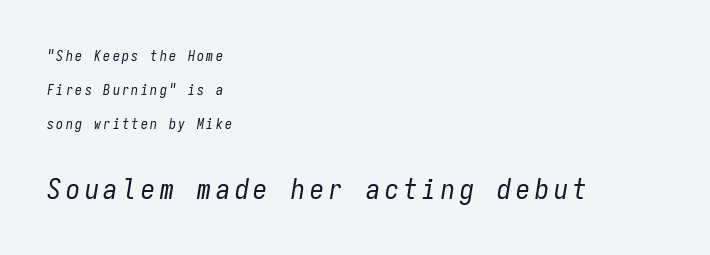
Q: Is the text bold? A: No.
Q: Is the text italic (slanted)? A: Yes, it leans right by about 9 degrees.
Q: Is the text underlined? A: No.
Q: How is the paragraph aligned? A: Left-aligned.
Q: Is the spacing between lines tight, normal or loose? A: Loose.
Q: Which block of text is set in a larger size, the first (top) or the second (bottom)? A: The second (bottom) one.
Q: Width (condensed, normal, or wide)? A: Condensed.
Q: Stroke contrast? A: Low.
Q: x-height? A: Medium.
Q: Monospaced? A: Yes.
